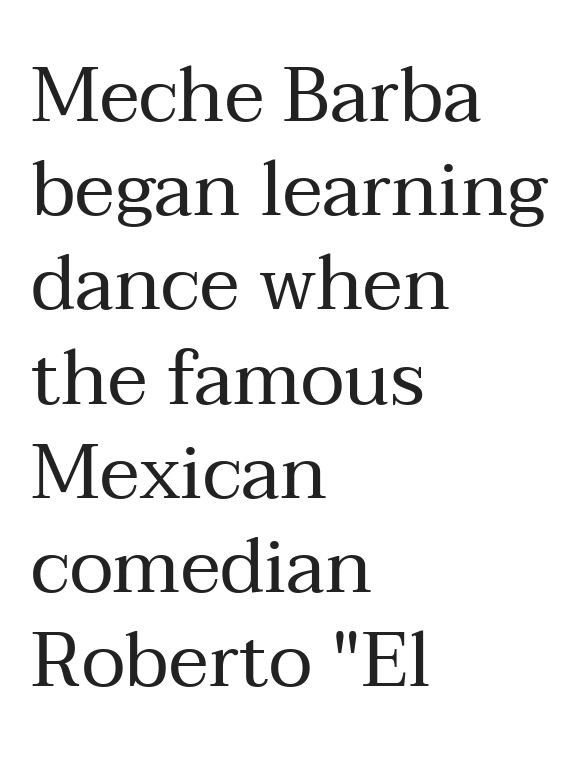
Q: Is the text bold? A: No.
Q: Is the text italic (slanted)? A: No, it is upright.
Q: Is the typeface a serif or a sans-serif typeface? A: Serif.
Q: Is the text underlined? A: No.
Q: How is the paragraph aligned? A: Left-aligned.
Q: Is the spacing between letters normal or unusually wide? A: Normal.
Q: Width (condensed, normal, or wide)? A: Normal.
Q: Stroke contrast? A: Medium.
Q: x-height? A: Medium.
Q: Monospaced? A: No.
